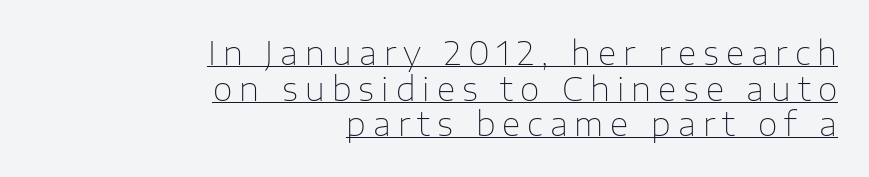
The image shows 32 px thin sans-serif type, upright; set right-aligned, tight line spacing (1.11x), unusually wide letter spacing (+0.22 em), underlined; low stroke contrast and a medium x-height.
